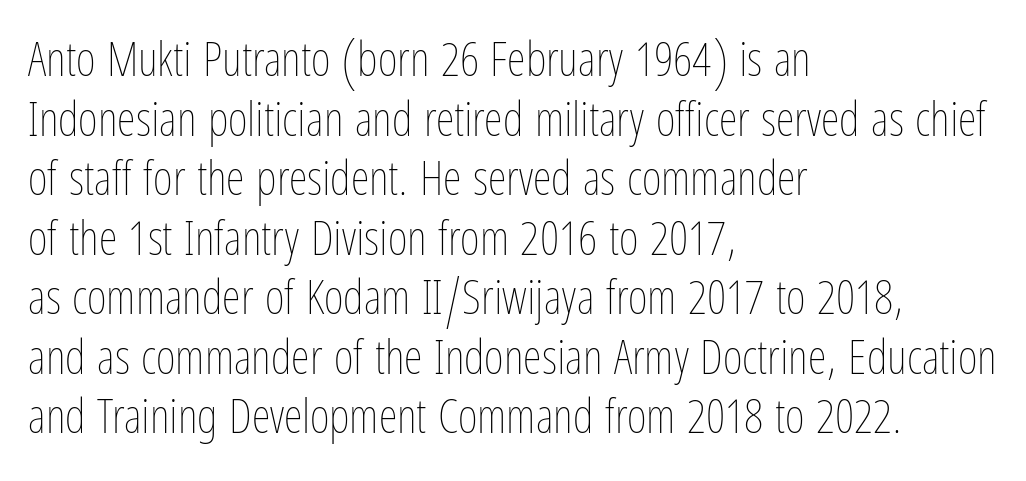
Q: Is the text bold? A: No.
Q: Is the text italic (slanted)? A: No, it is upright.
Q: Is the text underlined? A: No.
Q: How is the paragraph aligned? A: Left-aligned.
Q: Is the spacing between letters normal or unusually wide? A: Normal.
Q: Width (condensed, normal, or wide)? A: Condensed.
Q: Stroke contrast? A: Low.
Q: x-height? A: Medium.
Q: Monospaced? A: No.
